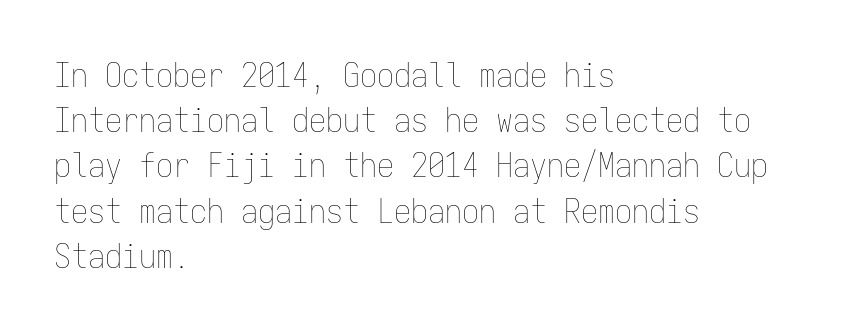
{"italic": "no", "bold": "no", "weight": "thin", "width": "condensed", "stroke_contrast": "low", "x_height": "medium", "monospaced": "yes", "underline": "no", "align": "left", "line_spacing": "normal", "line_spacing_ratio": 1.33, "letter_spacing": "normal", "letter_spacing_em": 0.0, "glyph_px": 34}
